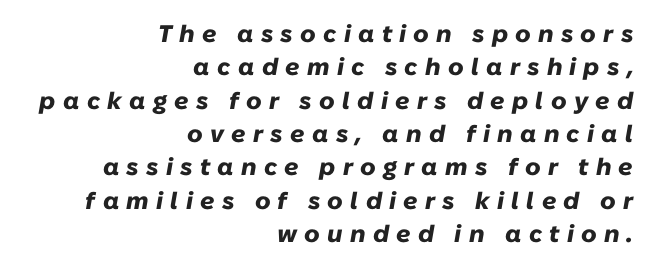
The paragraph shown leans on its right margin. There is plenty of visible air inserted between adjacent glyphs. Emphasis-style slanted type is in use. A typesetter would call this leading conventional body-copy spacing. This is heavy type, rendered in bold. Clear beneath every line of the passage.
